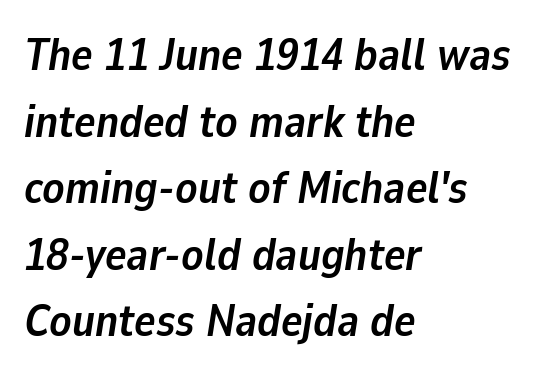
{"italic": "yes", "lean": "right", "slant_degrees": 9, "bold": "yes", "weight": "semibold", "width": "normal", "stroke_contrast": "low", "x_height": "medium", "monospaced": "no", "underline": "no", "align": "left", "line_spacing": "normal", "line_spacing_ratio": 1.48, "letter_spacing": "normal", "letter_spacing_em": 0.0, "glyph_px": 45}
